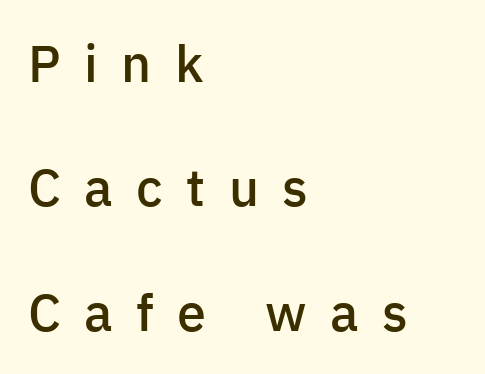
{"serif": "no", "italic": "no", "bold": "semi", "weight": "semibold", "width": "normal", "stroke_contrast": "low", "x_height": "medium", "monospaced": "no", "underline": "no", "align": "left", "line_spacing": "loose", "line_spacing_ratio": 2.39, "letter_spacing": "wide", "letter_spacing_em": 0.45, "glyph_px": 52}
